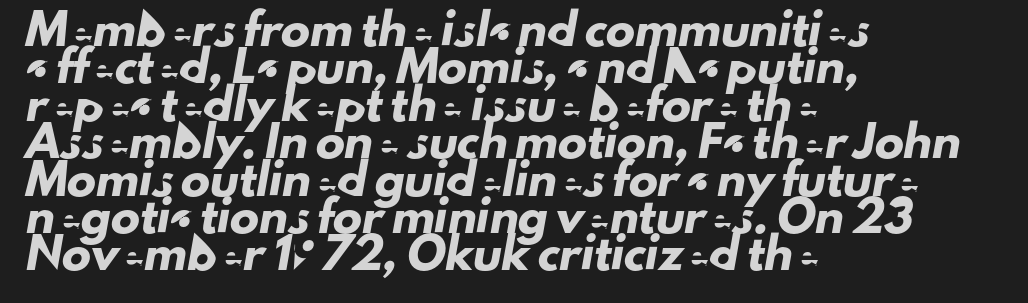
Q: Is the typeface a serif or a sans-serif typeface? A: Sans-serif.
Q: Is the text underlined? A: No.
Q: How is the paragraph aligned? A: Left-aligned.
Q: Is the spacing between letters normal or unusually wide? A: Normal.
Q: Is the spacing between lines tight, normal or loose? A: Normal.
Q: Width (condensed, normal, or wide)? A: Normal.
Q: Stroke contrast? A: Low.
Q: x-height? A: Small.
Q: Monospaced? A: No.
